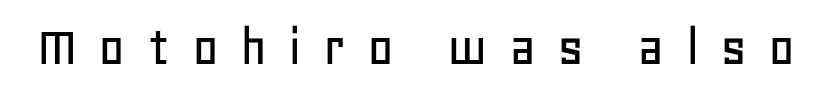
The image shows 58 px sans-serif type, upright; set unusually wide letter spacing (+0.36 em), not underlined; low stroke contrast and a large x-height.
